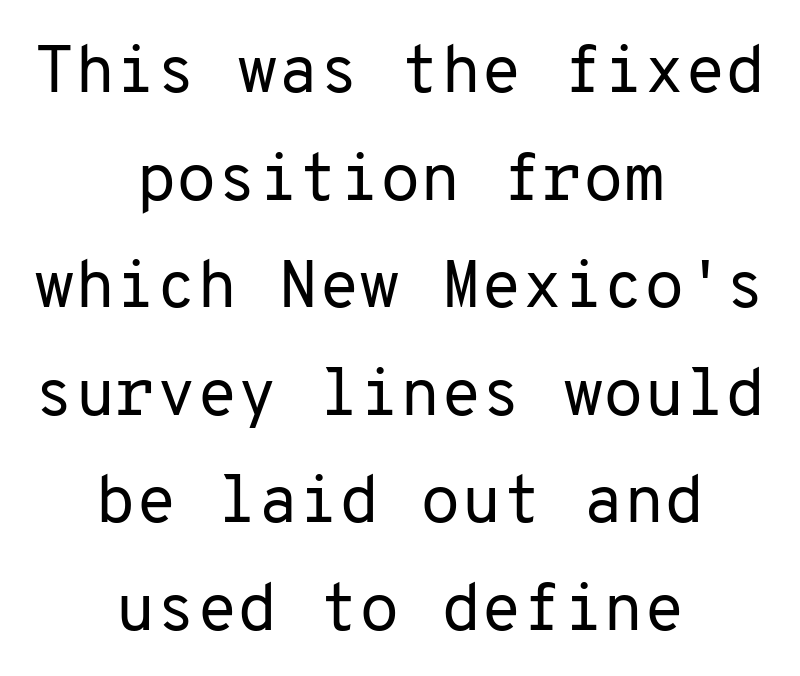
Q: Is the text bold? A: No.
Q: Is the text italic (slanted)? A: No, it is upright.
Q: Is the typeface a serif or a sans-serif typeface? A: Sans-serif.
Q: Is the text underlined? A: No.
Q: How is the paragraph aligned? A: Centered.
Q: Is the spacing between letters normal or unusually wide? A: Normal.
Q: Is the spacing between lines tight, normal or loose? A: Normal.
Q: Width (condensed, normal, or wide)? A: Normal.
Q: Stroke contrast? A: Low.
Q: x-height? A: Medium.
Q: Monospaced? A: Yes.
